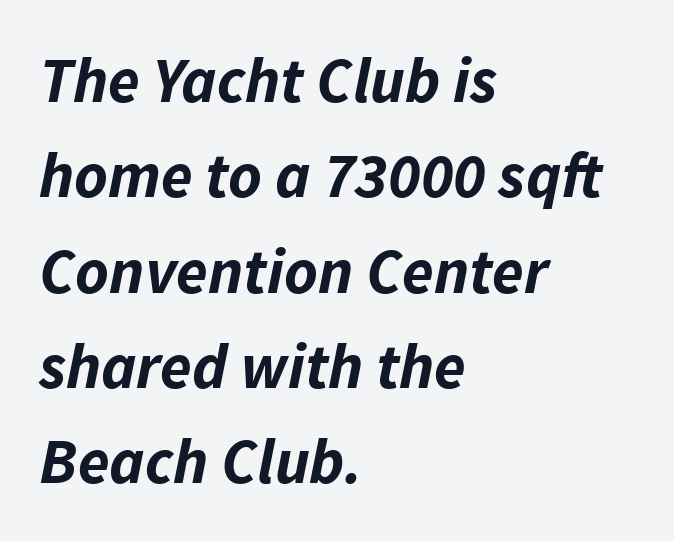
{"italic": "yes", "lean": "right", "slant_degrees": 11, "bold": "yes", "weight": "bold", "width": "normal", "stroke_contrast": "low", "x_height": "medium", "monospaced": "no", "underline": "no", "align": "left", "line_spacing": "normal", "line_spacing_ratio": 1.49, "letter_spacing": "normal", "letter_spacing_em": 0.0, "glyph_px": 64}
